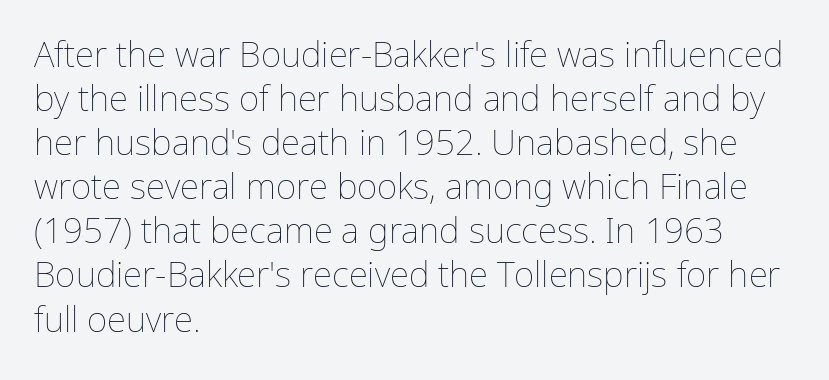
Q: Is the text bold? A: No.
Q: Is the text italic (slanted)? A: No, it is upright.
Q: Is the text underlined? A: No.
Q: How is the paragraph aligned? A: Left-aligned.
Q: Is the spacing between letters normal or unusually wide? A: Normal.
Q: Is the spacing between lines tight, normal or loose? A: Normal.
Q: Width (condensed, normal, or wide)? A: Normal.
Q: Stroke contrast? A: Low.
Q: x-height? A: Medium.
Q: Monospaced? A: No.
